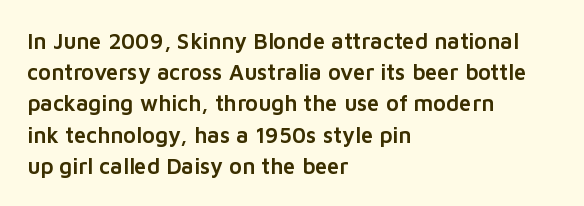
Q: Is the text italic (slanted)? A: No, it is upright.
Q: Is the text underlined? A: No.
Q: How is the paragraph aligned? A: Left-aligned.
Q: Is the spacing between letters normal or unusually wide? A: Normal.
Q: Is the spacing between lines tight, normal or loose? A: Normal.
